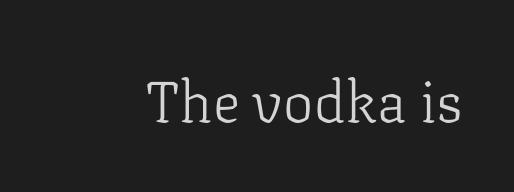
Q: Is the text bold? A: No.
Q: Is the text italic (slanted)? A: No, it is upright.
Q: Is the typeface a serif or a sans-serif typeface? A: Serif.
Q: Is the text underlined? A: No.
Q: Is the spacing between letters normal or unusually wide? A: Normal.
Q: Width (condensed, normal, or wide)? A: Normal.
Q: Stroke contrast? A: Low.
Q: x-height? A: Medium.
Q: Monospaced? A: No.
